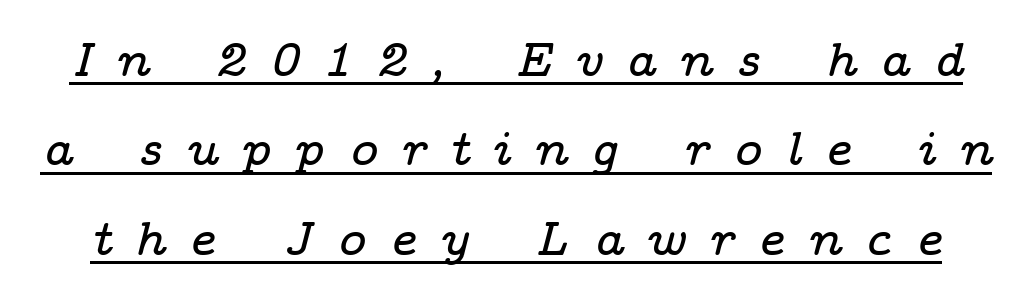
The image shows 48 px wide serif type, italic (leaning right); set line spacing 1.86x, unusually wide letter spacing (+0.48 em), underlined; low stroke contrast and a medium x-height.
